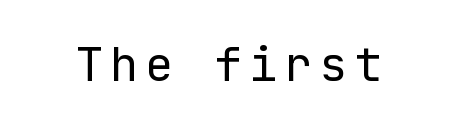
This is sans-serif lettering, the kind often seen on screens and signage. A quiet, ordinary-to-light weight characterises the typeface. Bare-footed words on every line. Posture: straight, roman, zero tilt.
